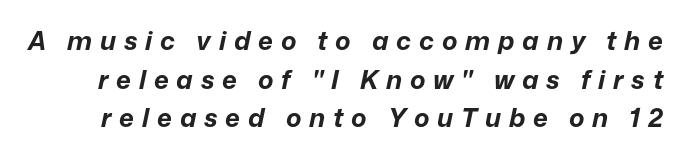
Q: Is the text bold? A: Yes.
Q: Is the text italic (slanted)? A: Yes, it leans right by about 12 degrees.
Q: Is the text underlined? A: No.
Q: Is the spacing between letters normal or unusually wide? A: Unusually wide.
Q: Is the spacing between lines tight, normal or loose? A: Normal.
